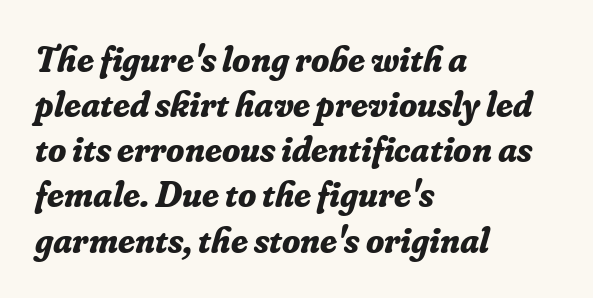
A student would call this left alignment; a typographer would say flush left, rag right. Honestly, there is no underline to notice here at all. A typesetter would call this proportional, since set widths differ per character. Nobody touched the tracking dial on this one.
